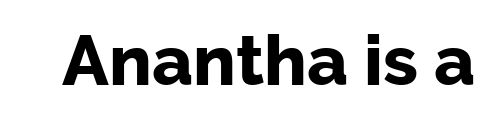
The image shows 70 px bold sans-serif type, upright; set normal letter spacing, not underlined; low stroke contrast and a medium x-height.
